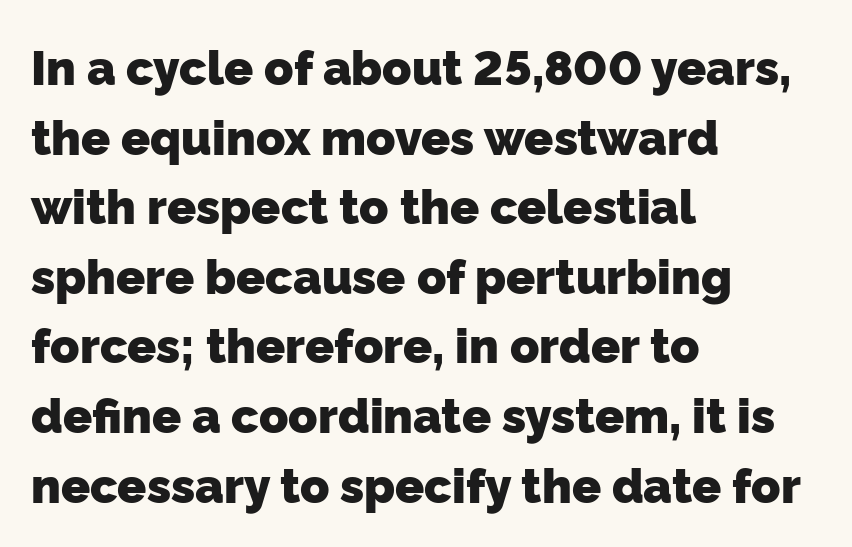
The image shows 48 px heavy sans-serif type; set left-aligned, normal line spacing (1.45x), normal letter spacing, not underlined; low stroke contrast and a medium x-height.
